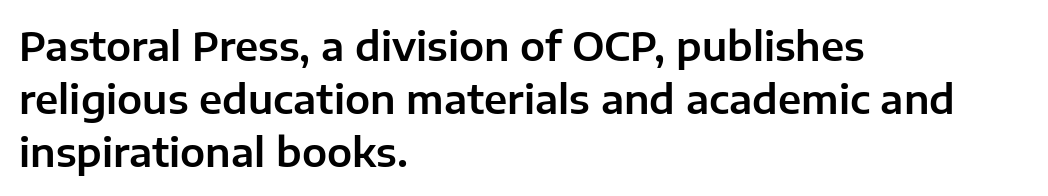
Words appear dense and cohesive because spacing is normal. Beneath every word, the page is bare. This is the regular roman posture of the typeface. A student would call this left alignment; a typographer would say flush left, rag right. Note: no serifs on the glyphs. Varying glyph widths throughout — classic text-font behaviour.
